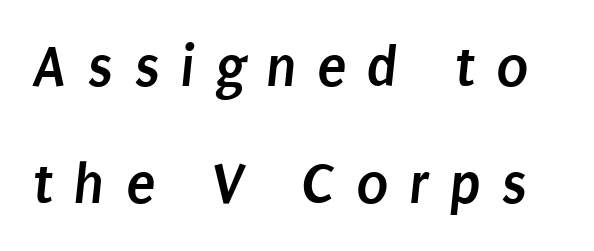
Q: Is the text bold? A: Yes.
Q: Is the typeface a serif or a sans-serif typeface? A: Sans-serif.
Q: Is the text underlined? A: No.
Q: Is the spacing between letters normal or unusually wide? A: Unusually wide.
Q: Is the spacing between lines tight, normal or loose? A: Loose.
Q: Width (condensed, normal, or wide)? A: Condensed.
Q: Stroke contrast? A: Low.
Q: x-height? A: Large.
Q: Monospaced? A: No.
